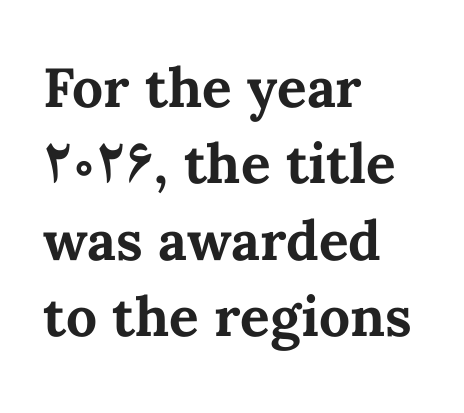
The image shows 55 px bold type, upright; set left-aligned, normal line spacing (1.39x), normal letter spacing, not underlined; medium stroke contrast and a medium x-height.
